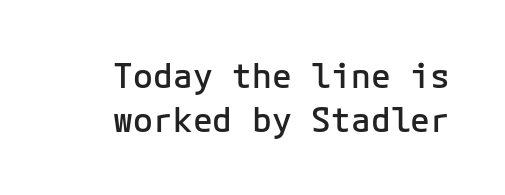
{"serif": "no", "italic": "no", "bold": "semi", "weight": "semibold", "width": "normal", "stroke_contrast": "low", "x_height": "medium", "monospaced": "yes", "underline": "no", "line_spacing": "normal", "line_spacing_ratio": 1.33, "letter_spacing": "normal", "letter_spacing_em": 0.0, "glyph_px": 33}
